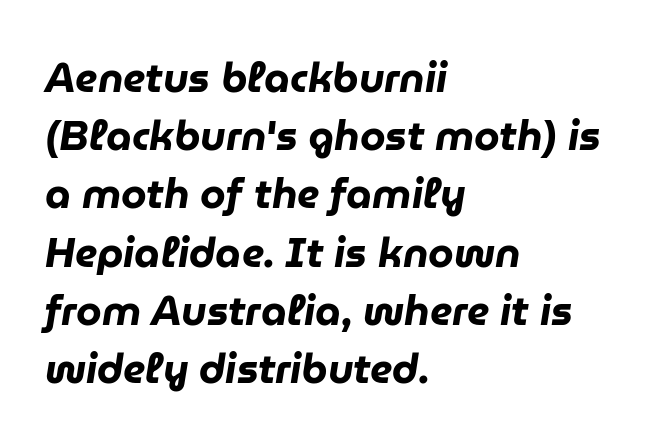
{"italic": "yes", "lean": "right", "slant_degrees": 9, "bold": "yes", "weight": "heavy", "width": "normal", "stroke_contrast": "low", "x_height": "medium", "monospaced": "no", "underline": "no", "align": "left", "line_spacing": "normal", "line_spacing_ratio": 1.42, "letter_spacing": "normal", "letter_spacing_em": 0.0, "glyph_px": 41}
